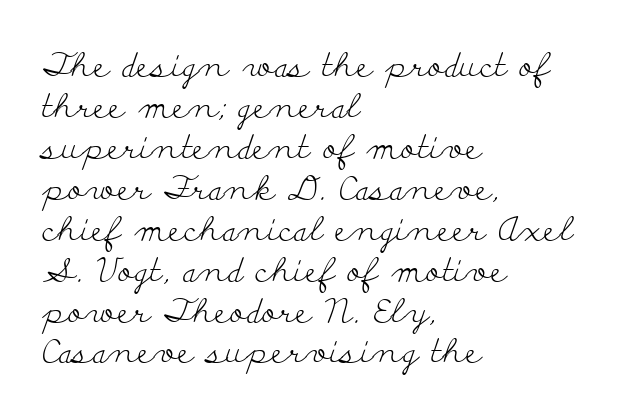
This sample has the flowing, uneven cadence of proportional lettering. The designer went with a serif here, giving each stem small feet. The typesetter chose a ragged-right arrangement here. The gap between lines stays unmarked.
